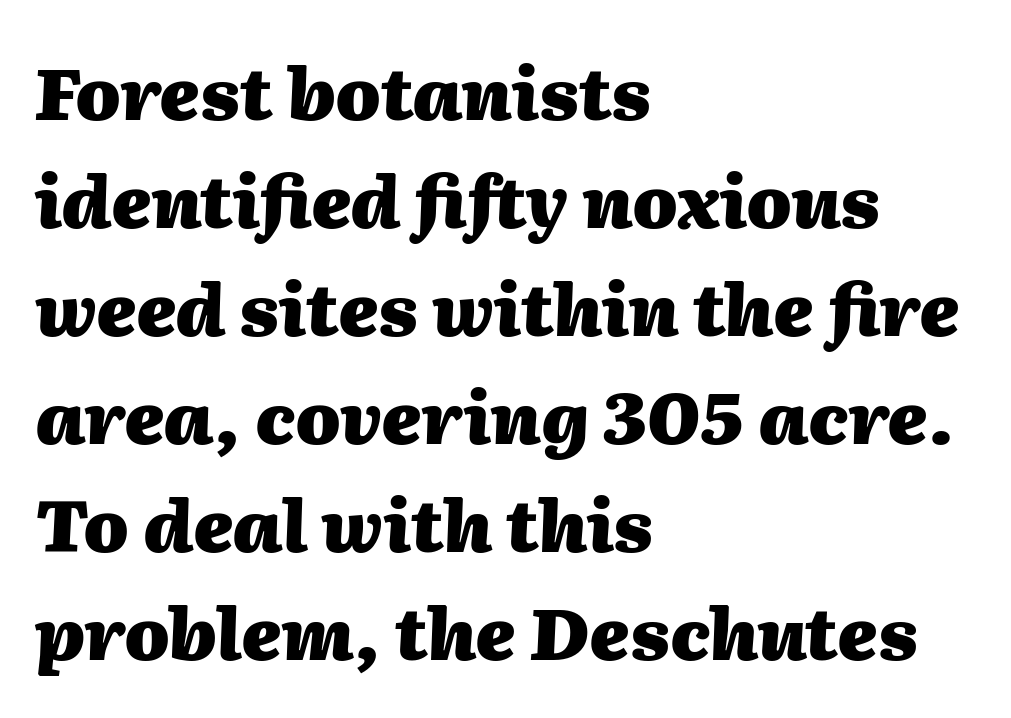
{"italic": "yes", "lean": "right", "slant_degrees": 2, "bold": "yes", "weight": "heavy", "width": "normal", "stroke_contrast": "medium", "x_height": "medium", "monospaced": "no", "underline": "no", "align": "left", "line_spacing": "normal", "line_spacing_ratio": 1.5, "letter_spacing": "normal", "letter_spacing_em": 0.0, "glyph_px": 72}
